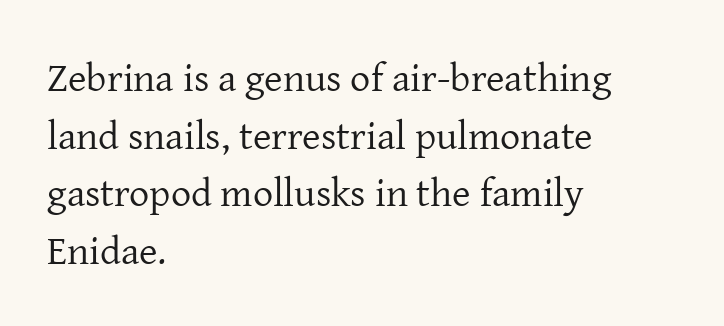
{"serif": "yes", "italic": "no", "bold": "no", "weight": "regular", "width": "normal", "stroke_contrast": "low", "x_height": "medium", "monospaced": "no", "underline": "no", "align": "left", "line_spacing": "normal", "line_spacing_ratio": 1.44, "letter_spacing": "normal", "letter_spacing_em": 0.0, "glyph_px": 40}
